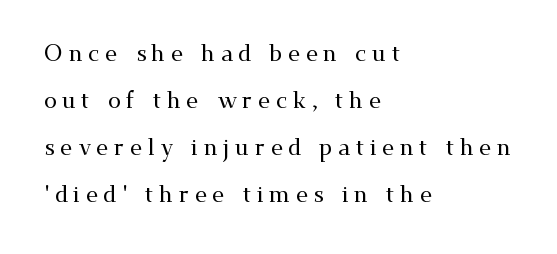
Unmarked baselines from the first word to the last. Is the letter spacing exaggerated? Yes — the characters are pushed far apart. Horizontally, the lines are justified to the leading edge only. Baseline-to-baseline distance is far greater than the letter height.
